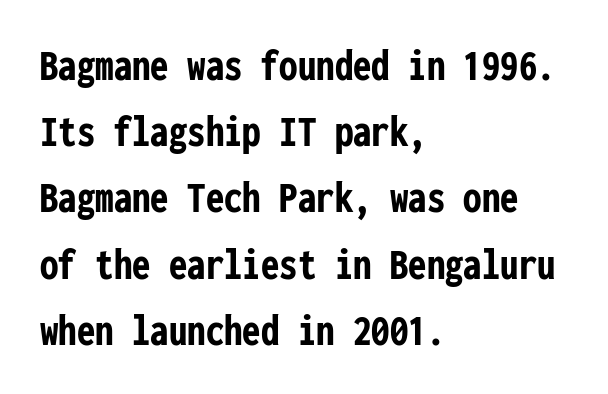
Each letter's strokes conclude bluntly, with no projecting serifs. This sample has the even, mechanical cadence of fixed-width lettering. Honestly, there is no underline to notice here at all. The typesetting leans heavy: a genuine bold.
